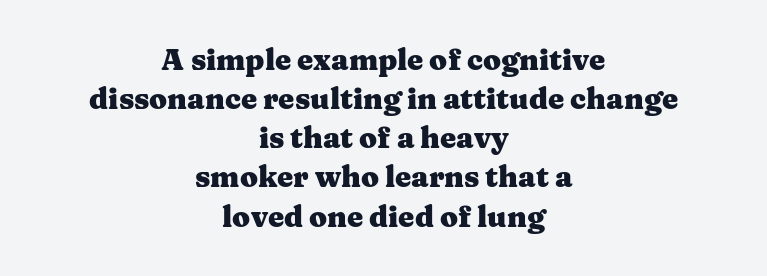
Q: Is the text bold? A: Yes.
Q: Is the text italic (slanted)? A: No, it is upright.
Q: Is the typeface a serif or a sans-serif typeface? A: Serif.
Q: Is the text underlined? A: No.
Q: How is the paragraph aligned? A: Centered.
Q: Is the spacing between letters normal or unusually wide? A: Normal.
Q: Is the spacing between lines tight, normal or loose? A: Normal.
Q: Width (condensed, normal, or wide)? A: Wide.
Q: Stroke contrast? A: Medium.
Q: x-height? A: Medium.
Q: Monospaced? A: No.
